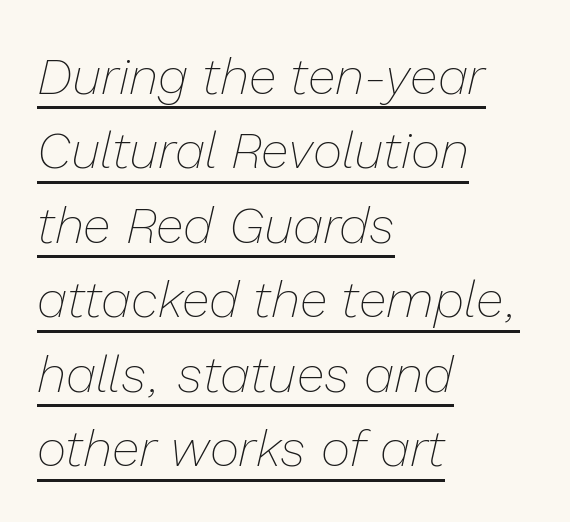
{"italic": "yes", "lean": "right", "slant_degrees": 13, "bold": "no", "weight": "thin", "width": "normal", "stroke_contrast": "low", "x_height": "medium", "monospaced": "no", "underline": "yes", "align": "left", "line_spacing": "normal", "line_spacing_ratio": 1.46, "letter_spacing": "normal", "letter_spacing_em": 0.0, "glyph_px": 51}
